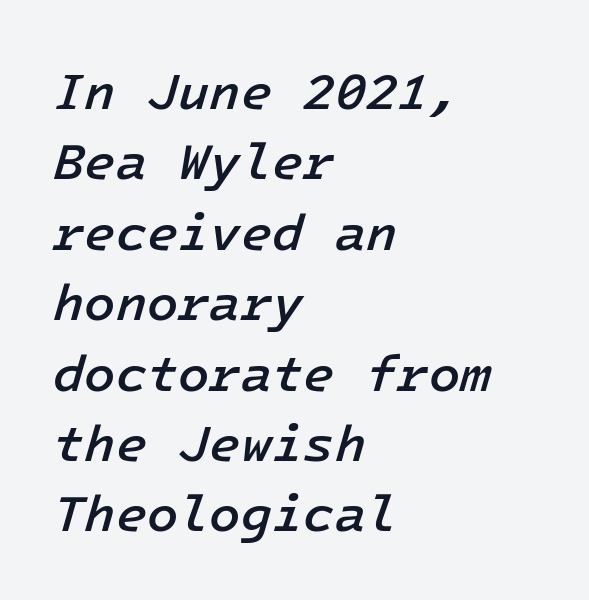
The image shows 51 px semibold type, italic (leaning right); set left-aligned, normal line spacing (1.38x), normal letter spacing, not underlined; low stroke contrast and a medium x-height.
